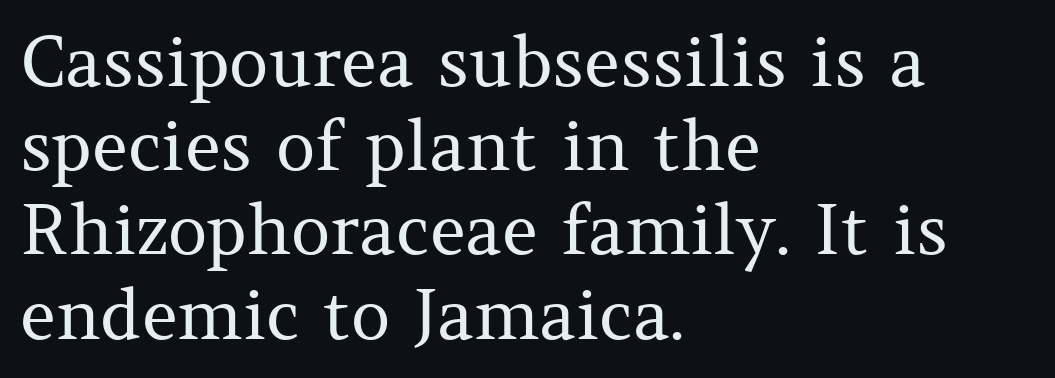
Each row of text sits above clean, open space. Looks like regular typesetting: each glyph gets only the width it needs. Students, note that the glyphs here touch the page at normal intervals. Is this a heavy cut? Hardly; it is regular or lighter. The designer went with a serif here, giving each stem small feet. Every character sits straight up, as roman type does.
